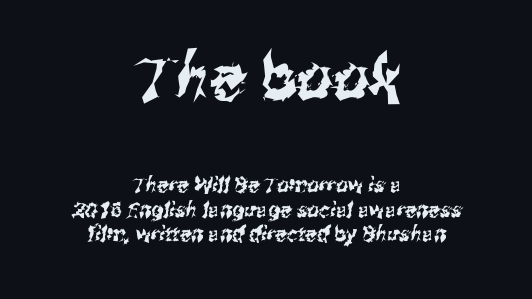
The image shows 63 px condensed sans-serif type; set centered, line spacing 1.18x, normal letter spacing, not underlined; the first (top) block is 3.0x larger; medium stroke contrast and a medium x-height.
